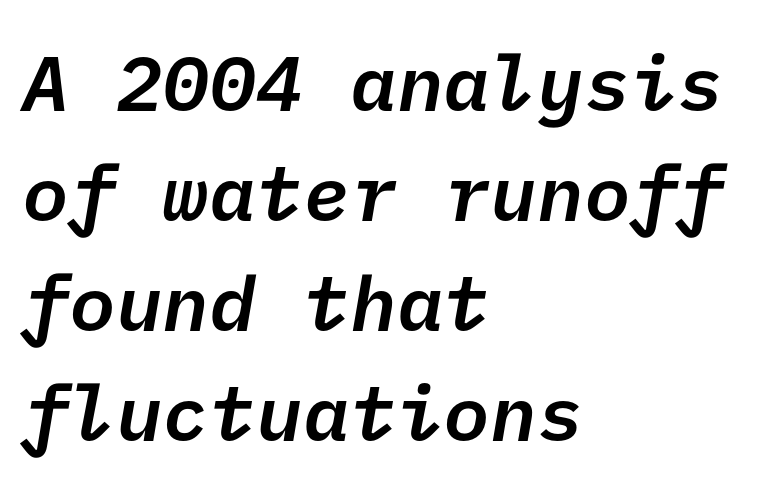
{"serif": "no", "bold": "semi", "weight": "semibold", "width": "normal", "stroke_contrast": "low", "x_height": "medium", "underline": "no", "align": "left", "line_spacing": "normal", "line_spacing_ratio": 1.41, "letter_spacing": "normal", "letter_spacing_em": 0.0, "glyph_px": 78}
